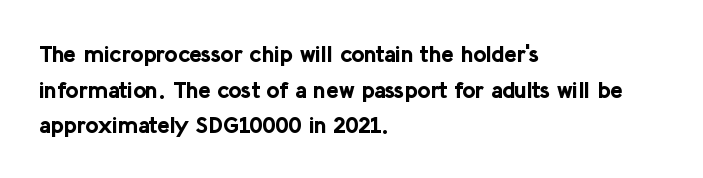
{"italic": "no", "bold": "yes", "underline": "no", "align": "left", "line_spacing": "normal", "line_spacing_ratio": 1.55, "letter_spacing": "normal", "letter_spacing_em": 0.0, "glyph_px": 23}
